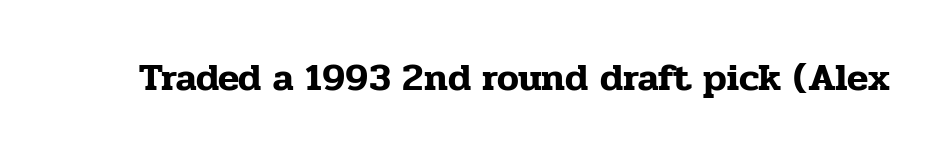
Q: Is the text italic (slanted)? A: No, it is upright.
Q: Is the typeface a serif or a sans-serif typeface? A: Serif.
Q: Is the text underlined? A: No.
Q: Is the spacing between letters normal or unusually wide? A: Normal.
Q: Width (condensed, normal, or wide)? A: Normal.
Q: Stroke contrast? A: Low.
Q: x-height? A: Medium.
Q: Monospaced? A: No.
